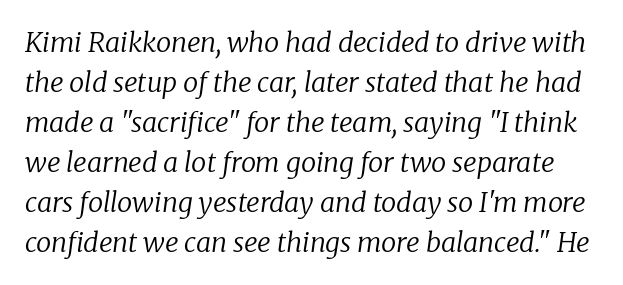
The space beneath each line is pristine and unruled. Vertically, the passage feels balanced, rows spaced as you'd expect. This sample uses an oblique cut, with every glyph tilted off the vertical. The gaps between neighbouring characters are ordinary and unremarkable. Unbolded letterforms with no extra heft.
